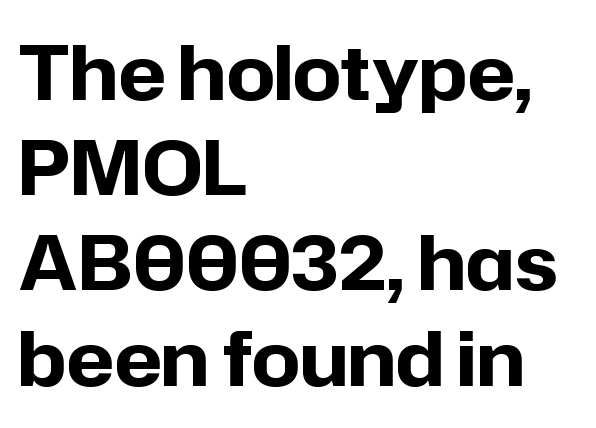
The text block is weighted toward the left margin, trailing off unevenly rightward. Each letter keeps its own natural width here, so spacing adapts to shape. Tracking here is standard; glyphs follow each other at the usual distance. Unlike a traditional serif, this face leaves its strokes unadorned. The glyphs are unaccompanied by any horizontal stroke below them.
